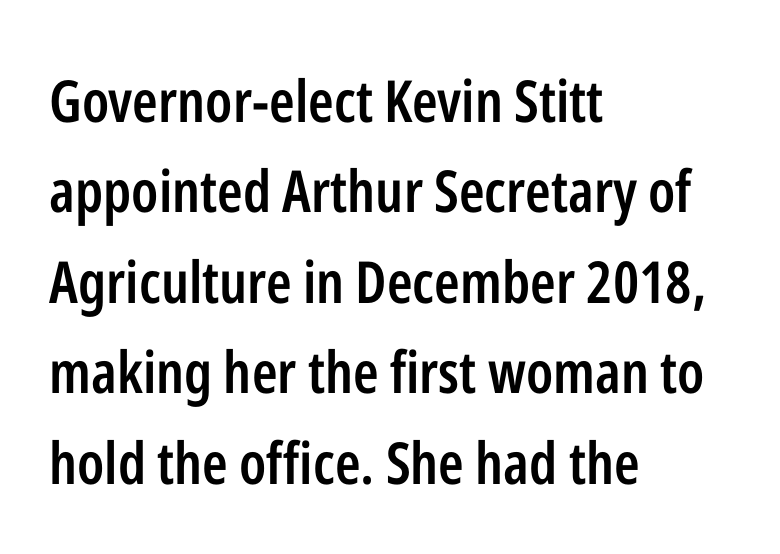
The image shows 58 px semibold, condensed sans-serif type, upright; set left-aligned, normal line spacing (1.56x), normal letter spacing, not underlined; low stroke contrast and a medium x-height.
